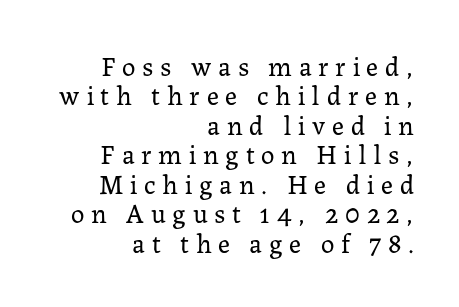
In CSS terms this would be text-align: right. This rendering widens character spacing well past its baseline value. Check the space under the baseline: it is left empty. The typesetting does not lean heavy: it is not bold. Does the lettering tilt? It doesn't — this is upright.
